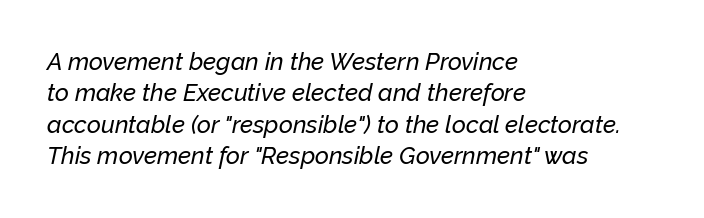
All the whitespace from short lines collects on the right. In terms of leading, this rendering sits right in the middle. The letterforms sit shoulder to shoulder at normal distance. Words float on clear page, feet unadorned.
